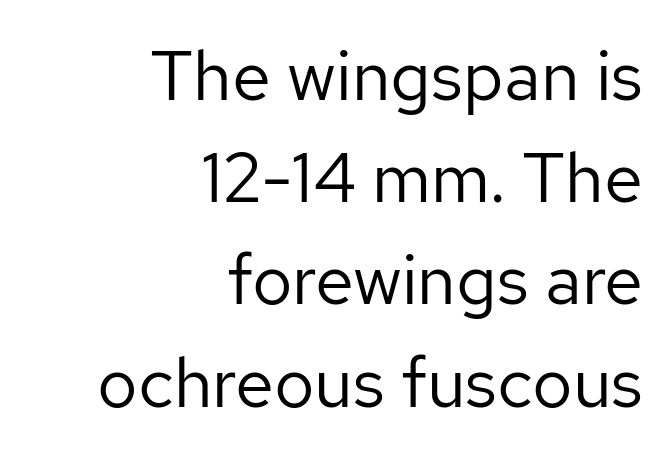
Q: Is the text bold? A: No.
Q: Is the text italic (slanted)? A: No, it is upright.
Q: Is the typeface a serif or a sans-serif typeface? A: Sans-serif.
Q: Is the text underlined? A: No.
Q: How is the paragraph aligned? A: Right-aligned.
Q: Is the spacing between letters normal or unusually wide? A: Normal.
Q: Is the spacing between lines tight, normal or loose? A: Normal.
Q: Width (condensed, normal, or wide)? A: Normal.
Q: Stroke contrast? A: Low.
Q: x-height? A: Medium.
Q: Monospaced? A: No.
